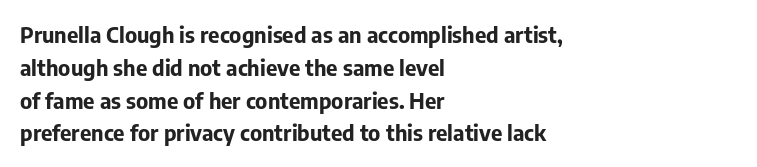
The image shows 22 px bold type, upright; set left-aligned, normal line spacing (1.49x), normal letter spacing, not underlined.
